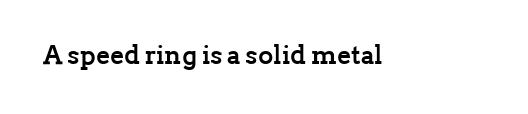
The image shows 26 px bold type, upright; set normal letter spacing, not underlined.
